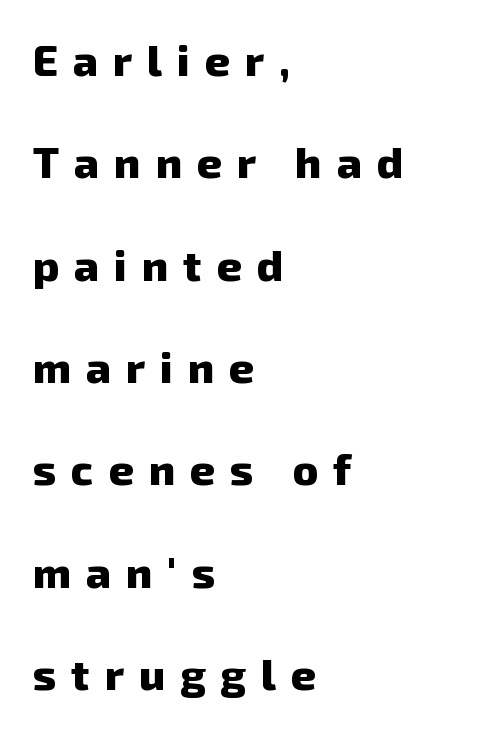
{"serif": "no", "bold": "yes", "weight": "heavy", "width": "normal", "stroke_contrast": "low", "x_height": "medium", "monospaced": "no", "underline": "no", "align": "left", "line_spacing": "loose", "line_spacing_ratio": 2.38, "letter_spacing": "wide", "letter_spacing_em": 0.35, "glyph_px": 43}
